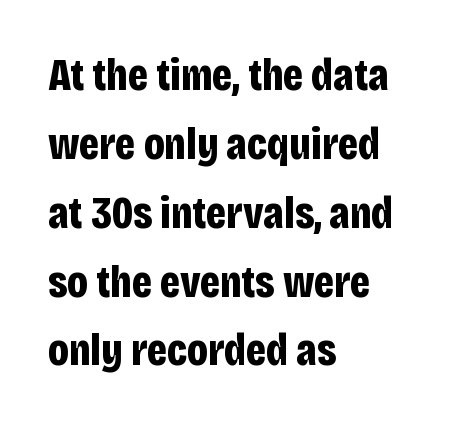
{"serif": "no", "italic": "no", "bold": "yes", "weight": "bold", "width": "condensed", "stroke_contrast": "low", "x_height": "large", "monospaced": "no", "underline": "no", "align": "left", "line_spacing": "normal", "line_spacing_ratio": 1.53, "letter_spacing": "normal", "letter_spacing_em": 0.0, "glyph_px": 45}
